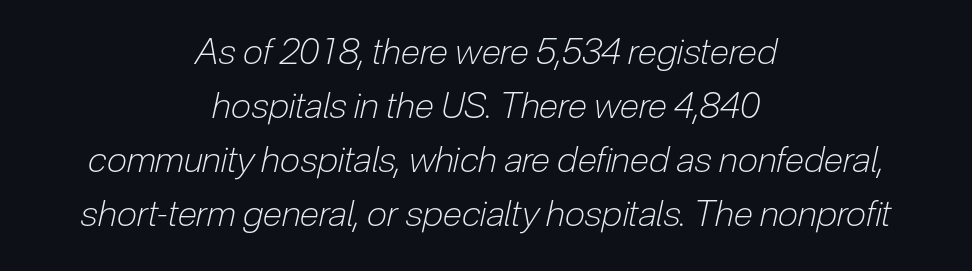
Q: Is the text bold? A: No.
Q: Is the text italic (slanted)? A: Yes, it leans right by about 12 degrees.
Q: Is the text underlined? A: No.
Q: How is the paragraph aligned? A: Centered.
Q: Is the spacing between letters normal or unusually wide? A: Normal.
Q: Is the spacing between lines tight, normal or loose? A: Normal.
Q: Width (condensed, normal, or wide)? A: Condensed.
Q: Stroke contrast? A: Low.
Q: x-height? A: Medium.
Q: Monospaced? A: No.
